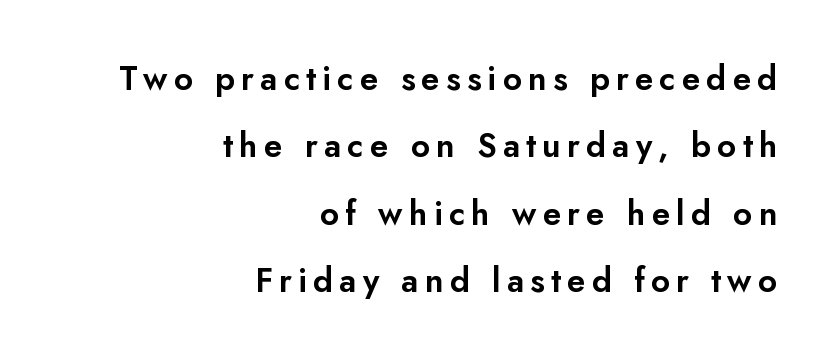
Serifs: no, the terminals of the letterforms are clean. The text block is weighted toward the right margin, trailing off unevenly leftward. The area under the type is left untouched. You could not count columns in this text — the font is proportionally spaced. Style check: upright. The leading is generous, giving the passage an open texture.
